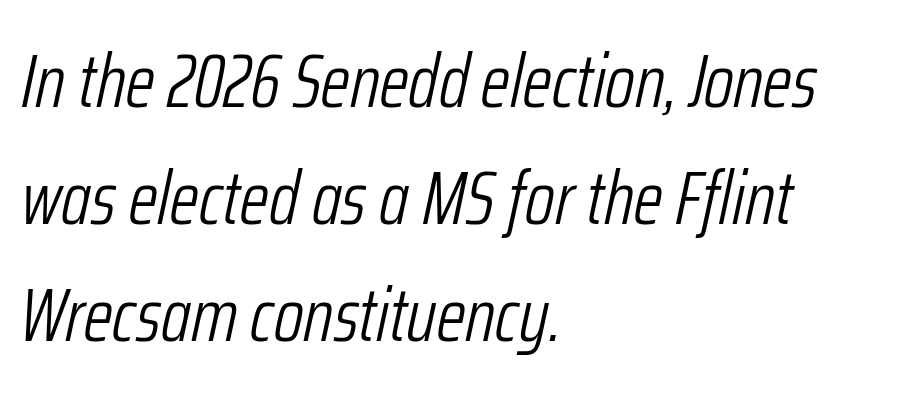
Quick note: italic. Between one letter and the next there's only the usual sliver of space. The glyphs are unaccompanied by any horizontal stroke below them. These glyphs show unthickened strokes, regular width or finer.
